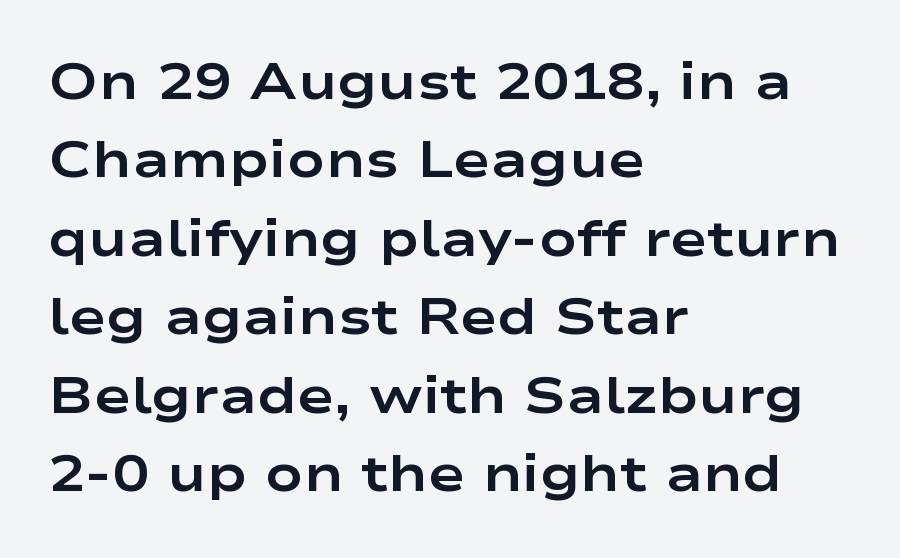
{"serif": "no", "italic": "no", "bold": "yes", "weight": "bold", "width": "wide", "stroke_contrast": "low", "x_height": "medium", "monospaced": "no", "underline": "no", "align": "left", "line_spacing": "normal", "line_spacing_ratio": 1.57, "letter_spacing": "normal", "letter_spacing_em": 0.0, "glyph_px": 50}
